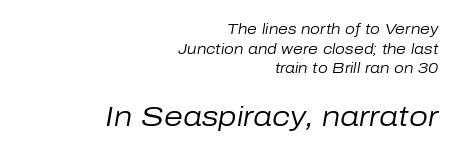
Q: Is the text bold? A: No.
Q: Is the text italic (slanted)? A: Yes, it leans right by about 10 degrees.
Q: Is the text underlined? A: No.
Q: How is the paragraph aligned? A: Right-aligned.
Q: Is the spacing between letters normal or unusually wide? A: Normal.
Q: Is the spacing between lines tight, normal or loose? A: Normal.
Q: Which block of text is set in a larger size, the first (top) or the second (bottom)? A: The second (bottom) one.
